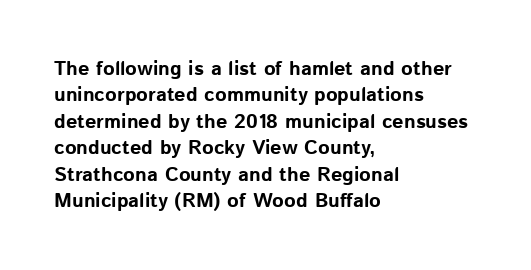
Q: Is the text bold? A: Yes.
Q: Is the text italic (slanted)? A: No, it is upright.
Q: Is the text underlined? A: No.
Q: How is the paragraph aligned? A: Left-aligned.
Q: Is the spacing between letters normal or unusually wide? A: Normal.
Q: Is the spacing between lines tight, normal or loose? A: Normal.
